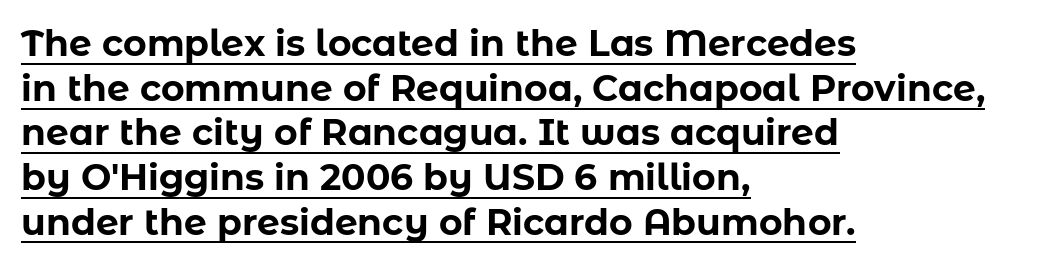
{"serif": "no", "italic": "no", "bold": "yes", "weight": "bold", "width": "normal", "stroke_contrast": "low", "x_height": "medium", "monospaced": "no", "underline": "yes", "align": "left", "line_spacing_ratio": 1.24, "letter_spacing": "normal", "letter_spacing_em": 0.0, "glyph_px": 36}
